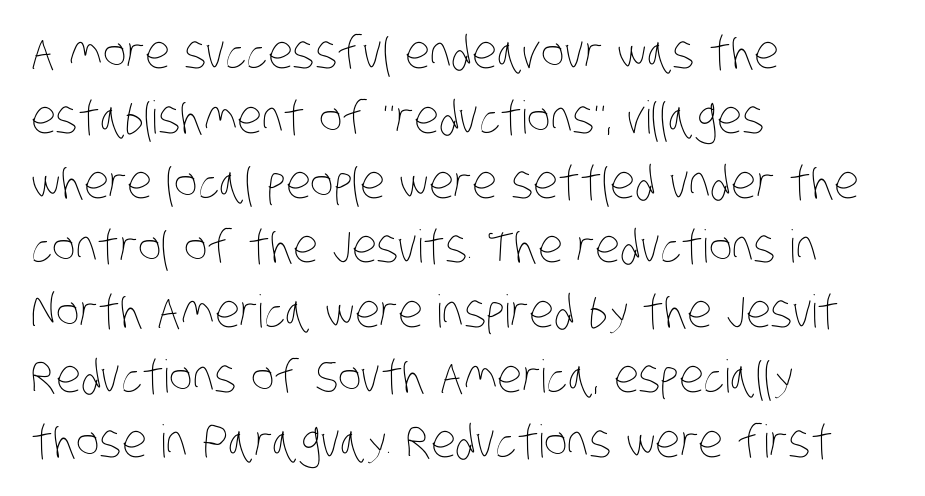
Q: Is the text bold? A: No.
Q: Is the text underlined? A: No.
Q: How is the paragraph aligned? A: Left-aligned.
Q: Is the spacing between letters normal or unusually wide? A: Normal.
Q: Is the spacing between lines tight, normal or loose? A: Normal.
Q: Width (condensed, normal, or wide)? A: Condensed.
Q: Stroke contrast? A: Low.
Q: x-height? A: Large.
Q: Monospaced? A: No.
